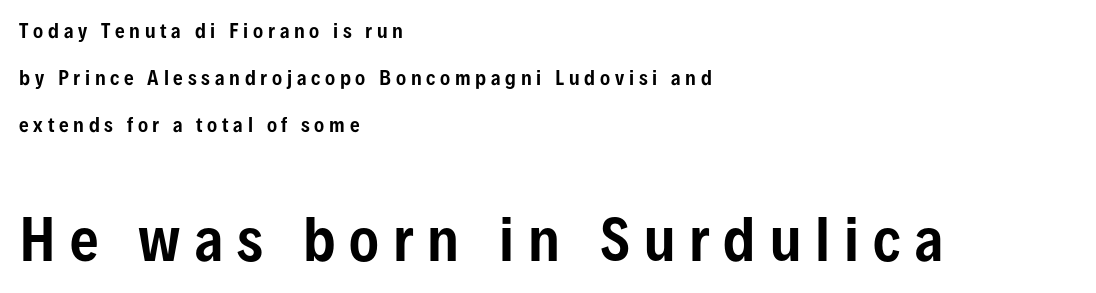
Clear beneath every line of the passage. Regarding leading, the lines here are spaced well apart. Display-style spreading of the glyphs; the letterfit is very open. Each line starts at the same left margin while the right side varies. Every character sits straight up, as roman type does.
